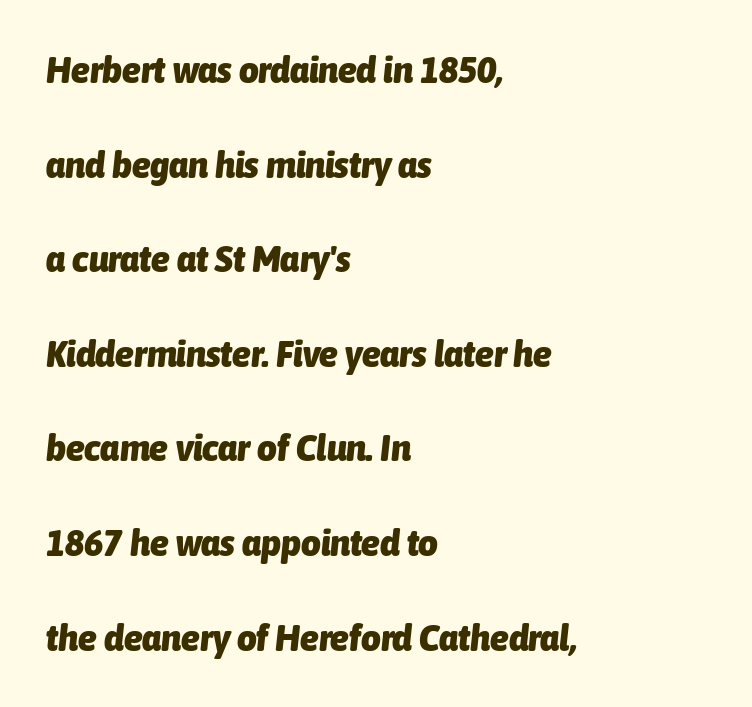
Q: Is the text bold? A: Yes.
Q: Is the text italic (slanted)? A: Yes, it leans right by about 6 degrees.
Q: Is the text underlined? A: No.
Q: How is the paragraph aligned? A: Left-aligned.
Q: Is the spacing between letters normal or unusually wide? A: Normal.
Q: Is the spacing between lines tight, normal or loose? A: Loose.
Q: Width (condensed, normal, or wide)? A: Condensed.
Q: Stroke contrast? A: Low.
Q: x-height? A: Medium.
Q: Monospaced? A: No.
